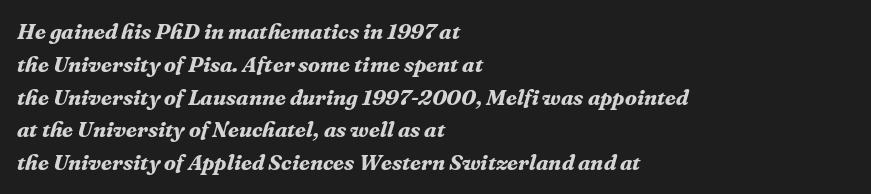
Q: Is the text bold? A: Yes.
Q: Is the text italic (slanted)? A: Yes, it leans right by about 16 degrees.
Q: Is the text underlined? A: No.
Q: How is the paragraph aligned? A: Left-aligned.
Q: Is the spacing between letters normal or unusually wide? A: Normal.
Q: Is the spacing between lines tight, normal or loose? A: Normal.
